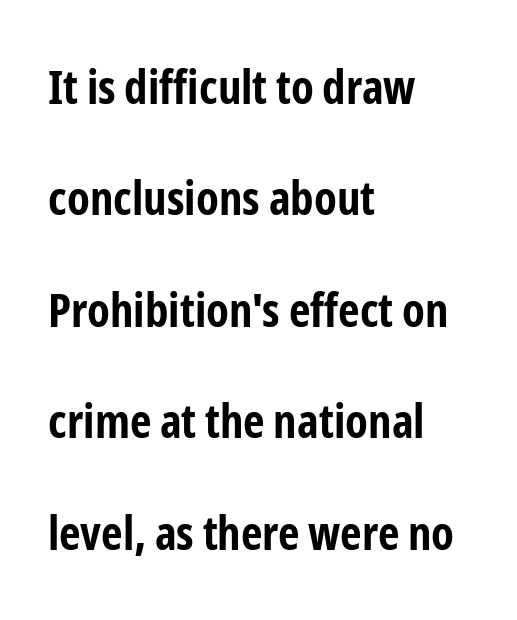
{"serif": "no", "italic": "no", "bold": "yes", "weight": "bold", "width": "condensed", "stroke_contrast": "low", "x_height": "medium", "monospaced": "no", "underline": "no", "align": "left", "line_spacing": "loose", "line_spacing_ratio": 2.37, "letter_spacing": "normal", "letter_spacing_em": 0.0, "glyph_px": 47}
